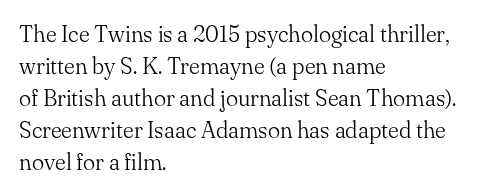
The image shows 23 px text type, upright; set left-aligned, normal line spacing (1.39x), normal letter spacing, not underlined.
